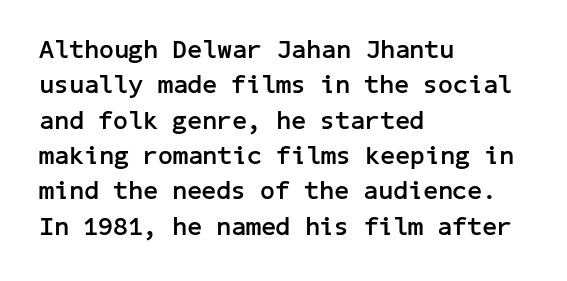
The image shows 26 px bold type, upright; set left-aligned, normal line spacing (1.36x), normal letter spacing, not underlined.
